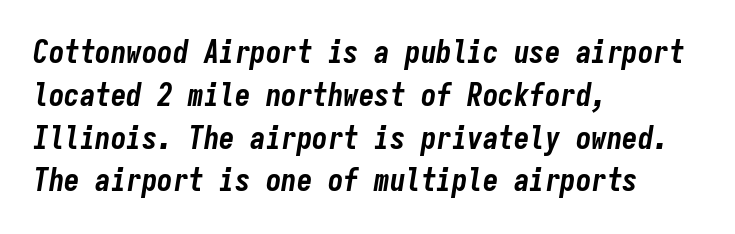
{"italic": "yes", "lean": "right", "slant_degrees": 9, "bold": "yes", "weight": "bold", "width": "condensed", "stroke_contrast": "low", "x_height": "medium", "monospaced": "yes", "underline": "no", "align": "left", "line_spacing": "normal", "line_spacing_ratio": 1.38, "letter_spacing": "normal", "letter_spacing_em": 0.0, "glyph_px": 31}
